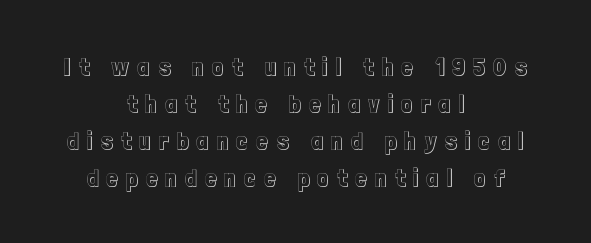
Short and long lines alike share a common midpoint. Lines of text with bare space underneath. The rendering inserts visible extra space after every character. The rows are spaced the way most documents space them. If you drew a line through each stem, it would be perfectly vertical.
